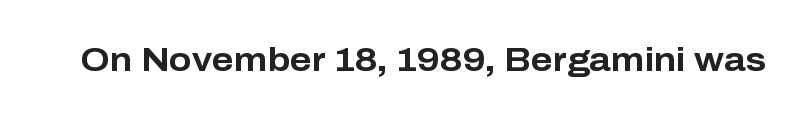
Q: Is the text bold? A: Yes.
Q: Is the text italic (slanted)? A: No, it is upright.
Q: Is the typeface a serif or a sans-serif typeface? A: Sans-serif.
Q: Is the text underlined? A: No.
Q: Is the spacing between letters normal or unusually wide? A: Normal.
Q: Width (condensed, normal, or wide)? A: Normal.
Q: Stroke contrast? A: Low.
Q: x-height? A: Medium.
Q: Monospaced? A: No.
